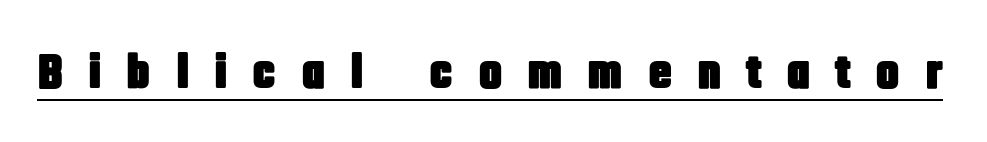
{"serif": "no", "italic": "no", "width": "condensed", "stroke_contrast": "low", "x_height": "large", "monospaced": "no", "underline": "yes", "letter_spacing": "wide", "letter_spacing_em": 0.49, "glyph_px": 50}
